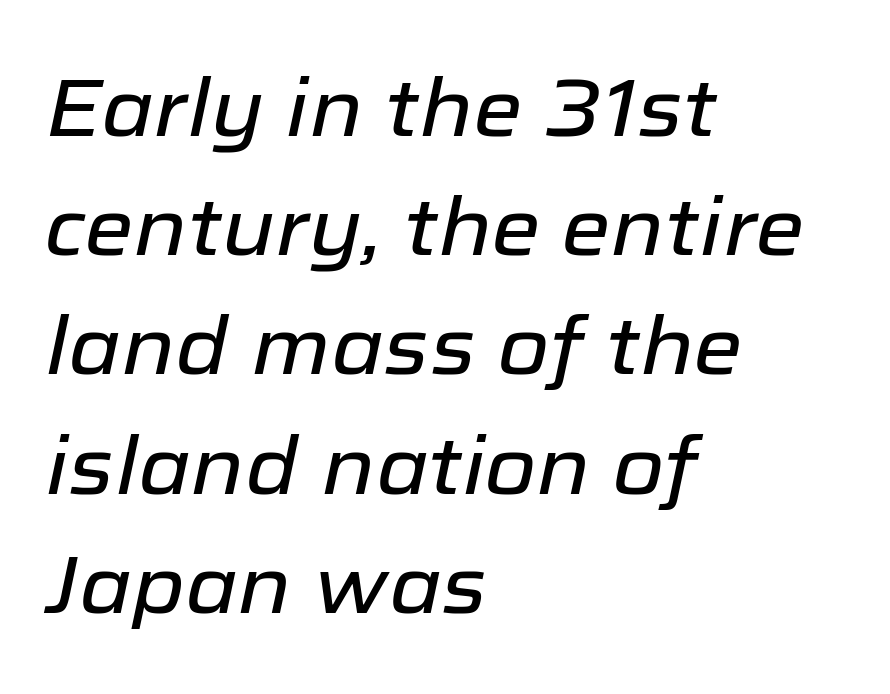
{"italic": "yes", "lean": "right", "slant_degrees": 12, "width": "normal", "stroke_contrast": "low", "x_height": "medium", "monospaced": "no", "underline": "no", "align": "left", "line_spacing": "normal", "line_spacing_ratio": 1.49, "letter_spacing": "normal", "letter_spacing_em": 0.0, "glyph_px": 80}
